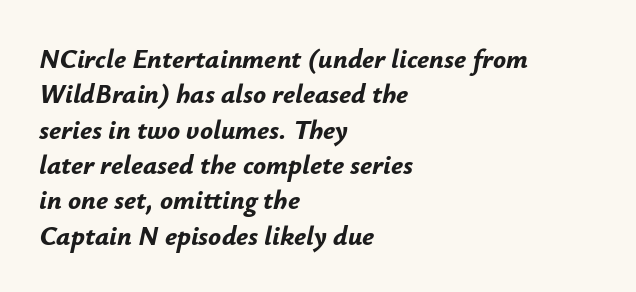
{"italic": "yes", "lean": "right", "slant_degrees": 12, "bold": "yes", "underline": "no", "align": "left", "line_spacing": "normal", "line_spacing_ratio": 1.31, "letter_spacing": "normal", "letter_spacing_em": 0.0, "glyph_px": 27}
